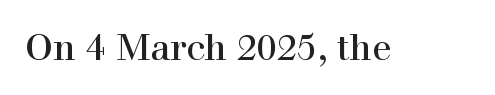
Q: Is the text italic (slanted)? A: No, it is upright.
Q: Is the typeface a serif or a sans-serif typeface? A: Serif.
Q: Is the text underlined? A: No.
Q: Is the spacing between letters normal or unusually wide? A: Normal.
Q: Width (condensed, normal, or wide)? A: Normal.
Q: x-height? A: Medium.
Q: Monospaced? A: No.
